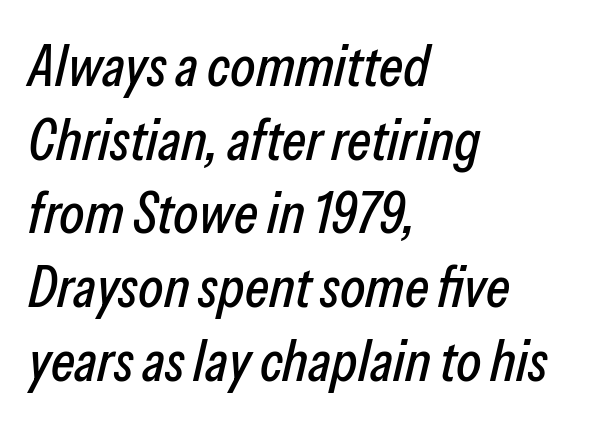
The image shows 58 px condensed type, italic (leaning right); set left-aligned, normal line spacing (1.27x), normal letter spacing, not underlined; low stroke contrast and a medium x-height.
